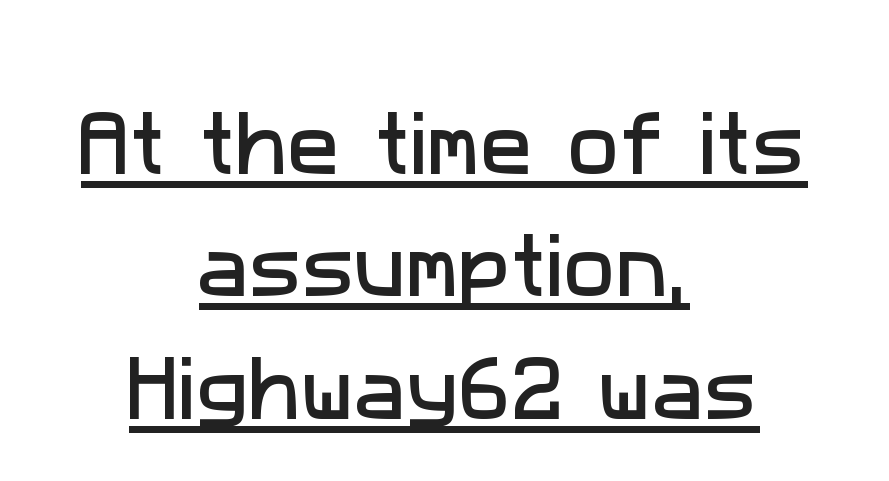
{"serif": "no", "width": "normal", "stroke_contrast": "low", "x_height": "medium", "monospaced": "no", "underline": "yes", "align": "center", "line_spacing_ratio": 1.75, "letter_spacing": "normal", "letter_spacing_em": 0.0, "glyph_px": 70}
